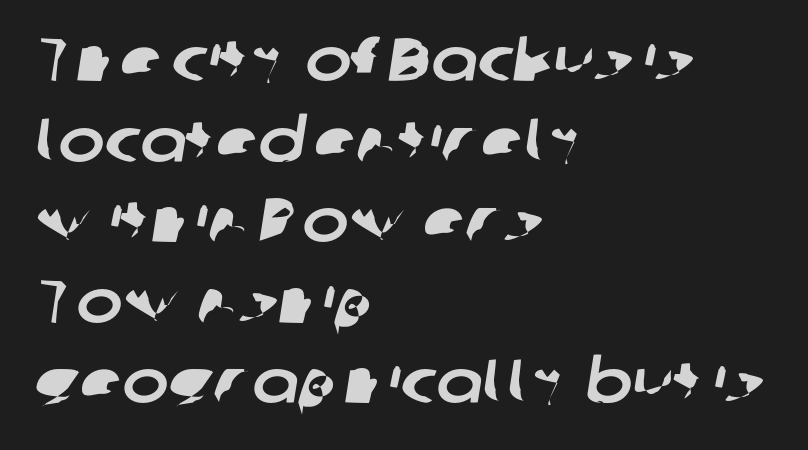
The image shows 62 px sans-serif type; set left-aligned, normal line spacing (1.3x), normal letter spacing, not underlined; low stroke contrast and a medium x-height.
